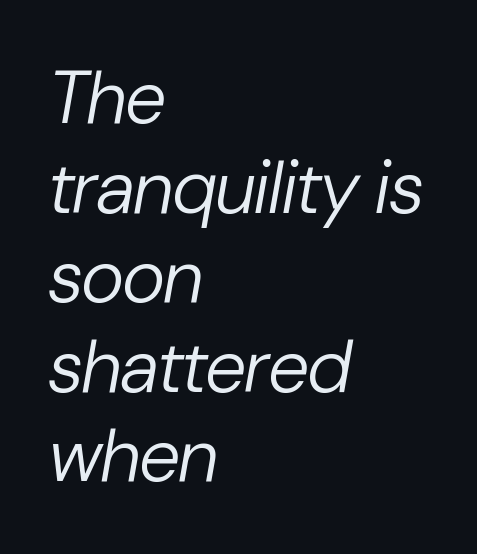
The image shows 74 px regular-weight type, italic (leaning right); set left-aligned, line spacing 1.21x, normal letter spacing, not underlined; low stroke contrast and a medium x-height.
